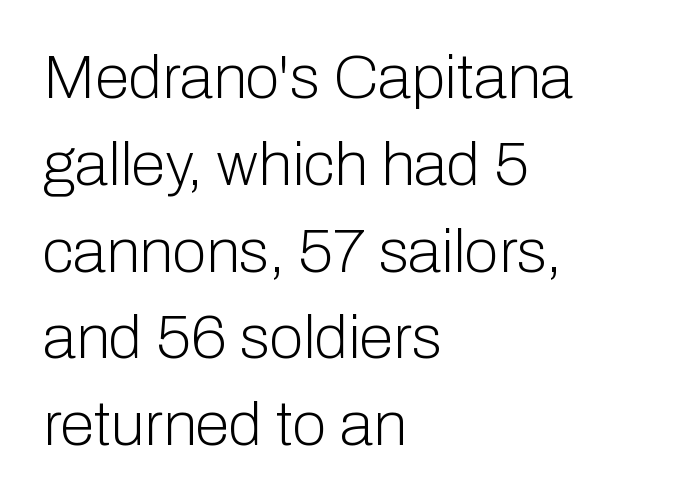
Teacher's note: observe the even left margin — that is flush-left alignment. Descenders hang freely into open space. These lines are rendered in a variable-pitch font. Is the type heavy? It reads as light-to-regular instead. Normally led — the rows are evenly, conventionally spaced. Stroke terminals: plain, sans-serif.
